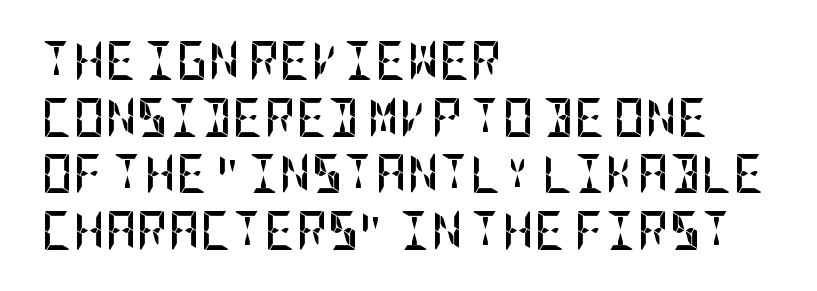
Q: Is the text bold? A: Yes.
Q: Is the text italic (slanted)? A: No, it is upright.
Q: Is the typeface a serif or a sans-serif typeface? A: Sans-serif.
Q: Is the text underlined? A: No.
Q: How is the paragraph aligned? A: Left-aligned.
Q: Is the spacing between letters normal or unusually wide? A: Normal.
Q: Is the spacing between lines tight, normal or loose? A: Normal.
Q: Width (condensed, normal, or wide)? A: Condensed.
Q: Stroke contrast? A: Low.
Q: x-height? A: Large.
